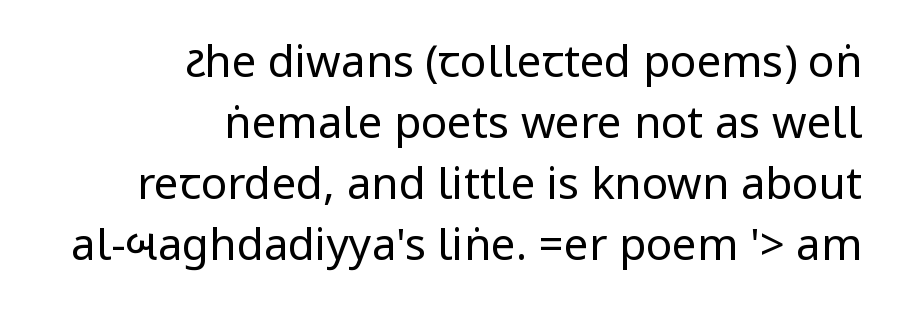
The area under the type is left untouched. The vertical gap from one line to the next is medium. The font is comparable to plain body text, perhaps lighter. Short and long lines alike share a common ending point at right. A typesetter would mark this as roman, not italic. In terms of letterspacing, this is plain default setting.
